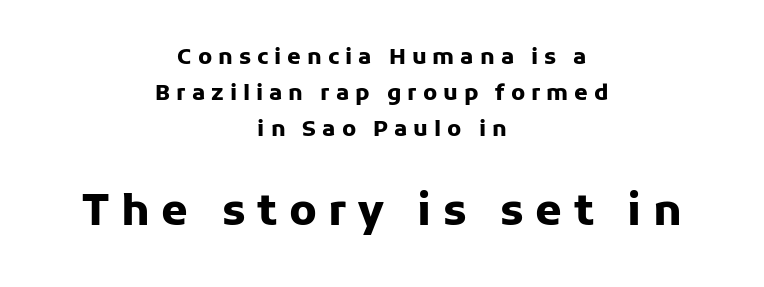
The image shows 43 px heavy sans-serif type, upright; set centered, normal line spacing (1.63x), unusually wide letter spacing (+0.27 em), not underlined; the second (bottom) block is 1.95x larger; low stroke contrast and a medium x-height.
